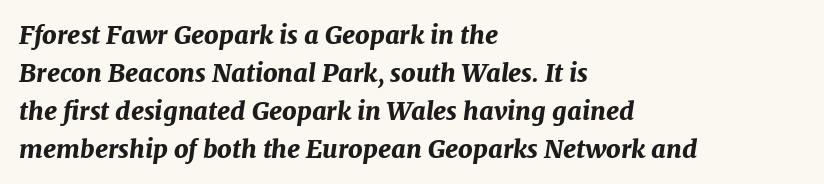
Q: Is the text bold? A: Yes.
Q: Is the text italic (slanted)? A: Yes, it leans right by about 7 degrees.
Q: Is the text underlined? A: No.
Q: How is the paragraph aligned? A: Left-aligned.
Q: Is the spacing between letters normal or unusually wide? A: Normal.
Q: Is the spacing between lines tight, normal or loose? A: Normal.
